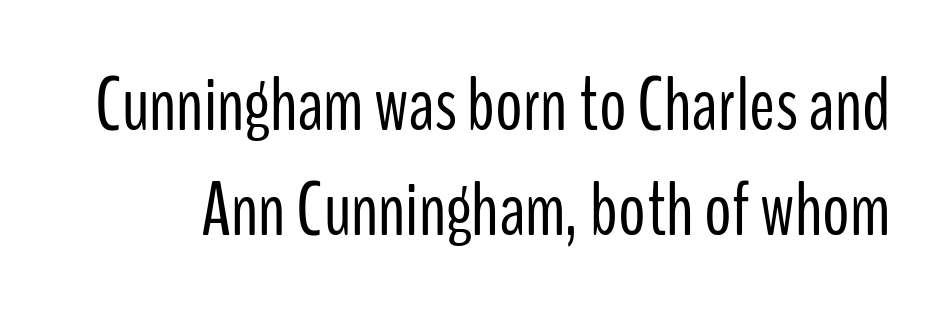
{"serif": "no", "italic": "no", "bold": "no", "weight": "light", "width": "condensed", "stroke_contrast": "low", "x_height": "medium", "monospaced": "no", "underline": "no", "line_spacing": "normal", "line_spacing_ratio": 1.37, "letter_spacing": "normal", "letter_spacing_em": 0.0, "glyph_px": 77}
